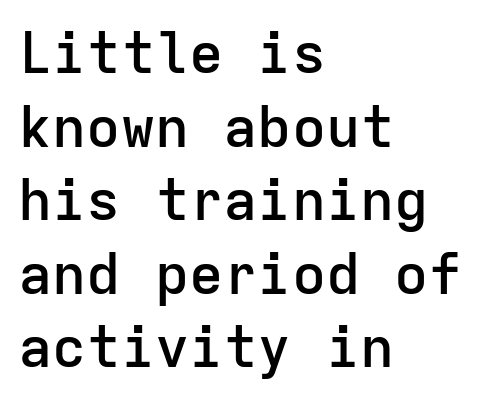
{"serif": "no", "italic": "no", "bold": "semi", "weight": "semibold", "width": "normal", "stroke_contrast": "low", "x_height": "medium", "monospaced": "yes", "underline": "no", "align": "left", "line_spacing": "normal", "line_spacing_ratio": 1.29, "letter_spacing": "normal", "letter_spacing_em": 0.0, "glyph_px": 57}
